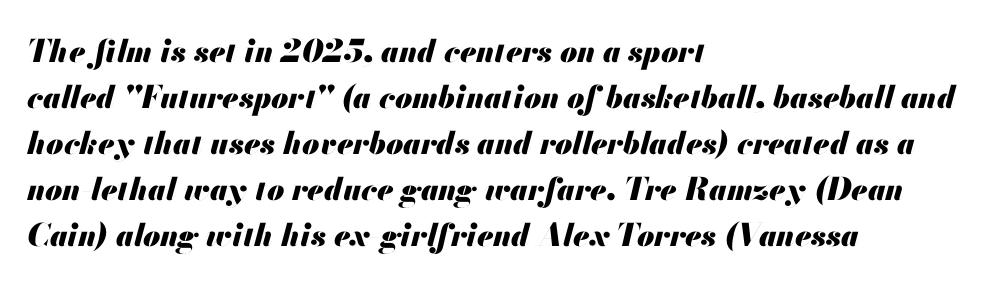
{"italic": "yes", "lean": "right", "slant_degrees": 13, "bold": "yes", "weight": "heavy", "width": "normal", "stroke_contrast": "medium", "x_height": "small", "monospaced": "no", "underline": "no", "align": "left", "line_spacing": "normal", "line_spacing_ratio": 1.48, "letter_spacing": "normal", "letter_spacing_em": 0.0, "glyph_px": 31}
